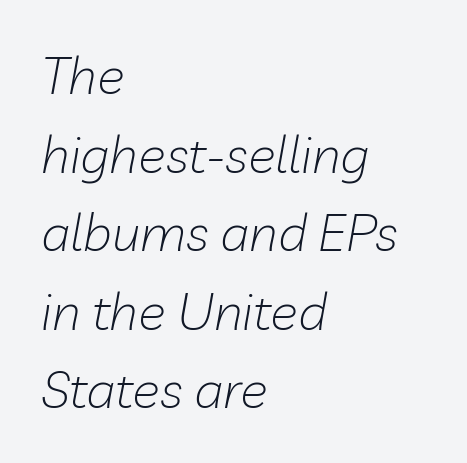
Q: Is the text bold? A: No.
Q: Is the text italic (slanted)? A: Yes, it leans right by about 10 degrees.
Q: Is the text underlined? A: No.
Q: How is the paragraph aligned? A: Left-aligned.
Q: Is the spacing between letters normal or unusually wide? A: Normal.
Q: Is the spacing between lines tight, normal or loose? A: Normal.
Q: Width (condensed, normal, or wide)? A: Normal.
Q: Stroke contrast? A: Low.
Q: x-height? A: Medium.
Q: Monospaced? A: No.
